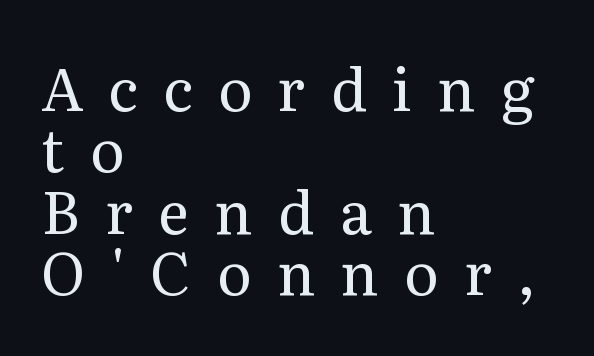
The image shows 59 px regular-weight serif type, upright; set left-aligned, tight line spacing (1.04x), unusually wide letter spacing (+0.43 em), not underlined; medium stroke contrast and a medium x-height.
